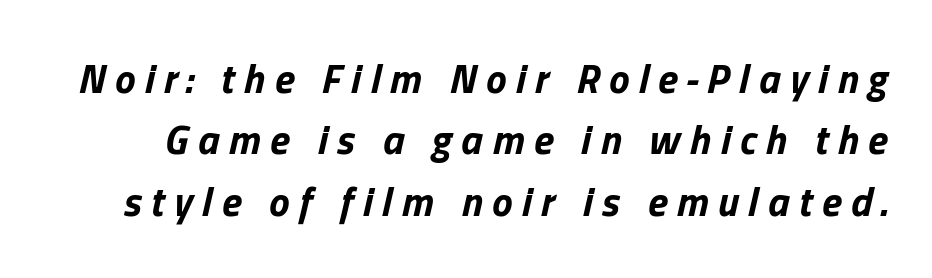
{"italic": "yes", "lean": "right", "slant_degrees": 13, "bold": "yes", "weight": "bold", "width": "normal", "stroke_contrast": "low", "x_height": "medium", "monospaced": "no", "underline": "no", "line_spacing": "normal", "line_spacing_ratio": 1.5, "letter_spacing": "wide", "letter_spacing_em": 0.23, "glyph_px": 41}
